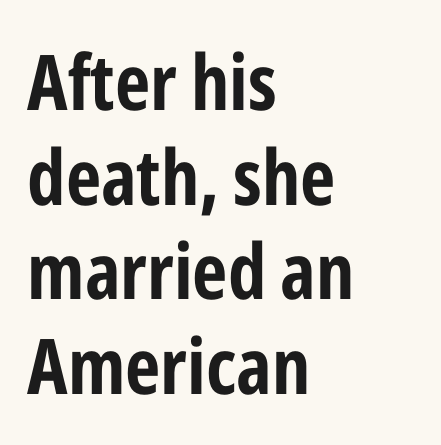
Q: Is the text bold? A: Yes.
Q: Is the text italic (slanted)? A: No, it is upright.
Q: Is the typeface a serif or a sans-serif typeface? A: Sans-serif.
Q: Is the text underlined? A: No.
Q: How is the paragraph aligned? A: Left-aligned.
Q: Is the spacing between letters normal or unusually wide? A: Normal.
Q: Width (condensed, normal, or wide)? A: Condensed.
Q: Stroke contrast? A: Low.
Q: x-height? A: Medium.
Q: Monospaced? A: No.
